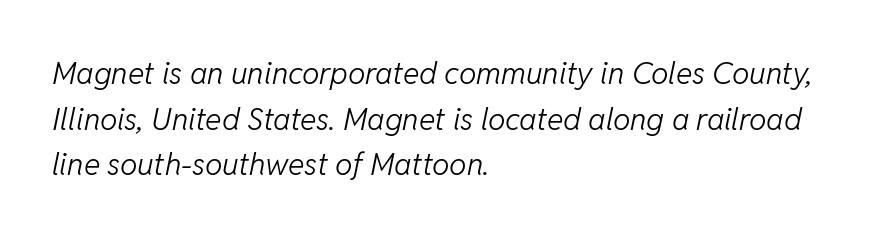
Weight: not bold — regular or lighter. Style check: oblique. These lines are rendered in a variable-pitch font. Quick note: interline space is typical. What stands out about the letter spacing? Nothing — it is the standard amount.
